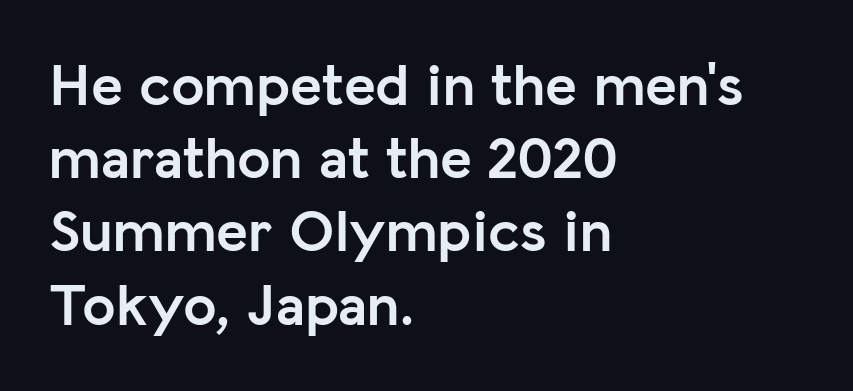
Check the space under the baseline: it is left empty. Each letter keeps its own natural width here, so spacing adapts to shape. Ordinary non-slanted type is in use. Layout note: lines flush left.
